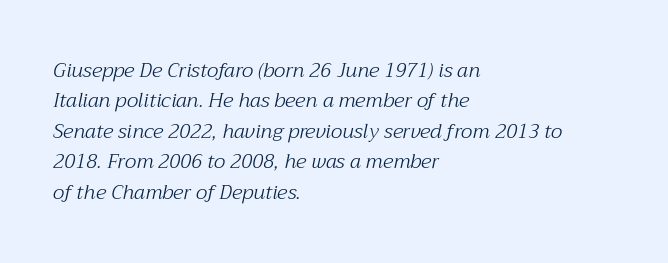
The image shows 20 px text type, italic (leaning right); set left-aligned, normal line spacing (1.52x), normal letter spacing, not underlined.
